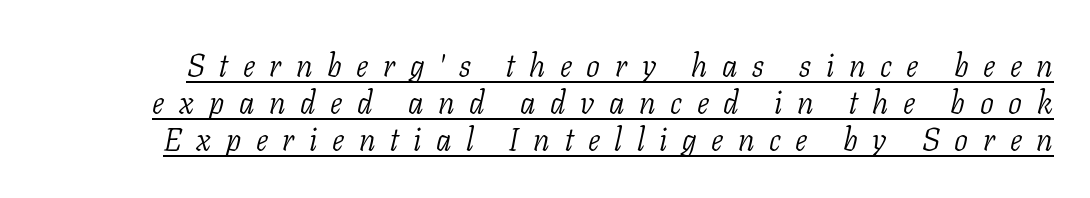
Tracking here is generous; glyphs stand well apart from one another. Think of a printed novel: that variable character pitch is what you see here. To sum up the face: it has serifs. Descenders here cross a horizontal rule under the line. The face looks like a standard text weight, possibly lighter. Yep, that's italic — everything's leaning.
